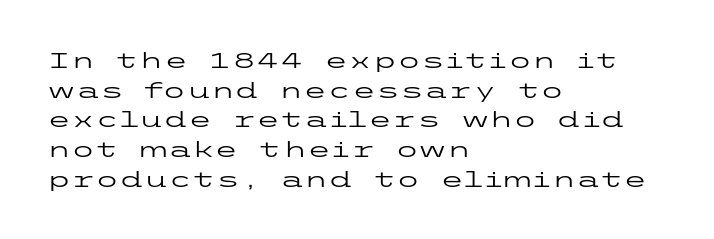
Q: Is the text bold? A: No.
Q: Is the text italic (slanted)? A: No, it is upright.
Q: Is the text underlined? A: No.
Q: How is the paragraph aligned? A: Left-aligned.
Q: Is the spacing between letters normal or unusually wide? A: Normal.
Q: Is the spacing between lines tight, normal or loose? A: Normal.
